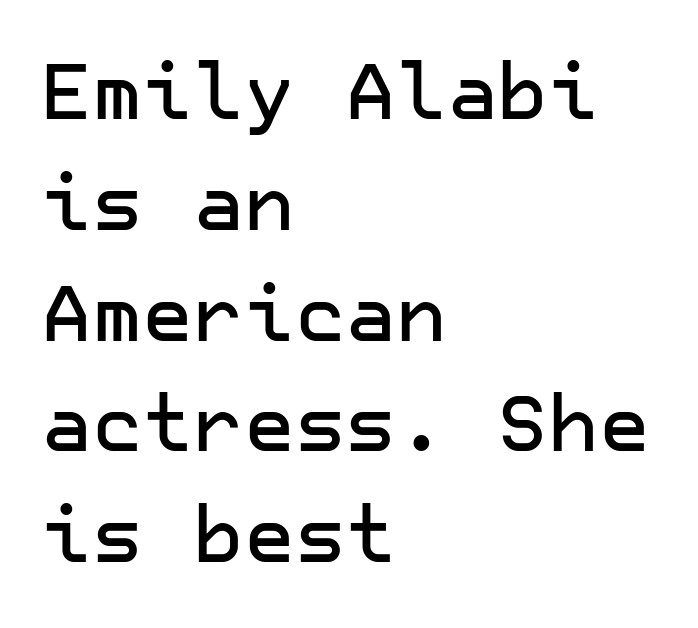
Q: Is the text italic (slanted)? A: No, it is upright.
Q: Is the typeface a serif or a sans-serif typeface? A: Sans-serif.
Q: Is the text underlined? A: No.
Q: How is the paragraph aligned? A: Left-aligned.
Q: Is the spacing between letters normal or unusually wide? A: Normal.
Q: Is the spacing between lines tight, normal or loose? A: Normal.
Q: Width (condensed, normal, or wide)? A: Normal.
Q: Stroke contrast? A: Low.
Q: x-height? A: Medium.
